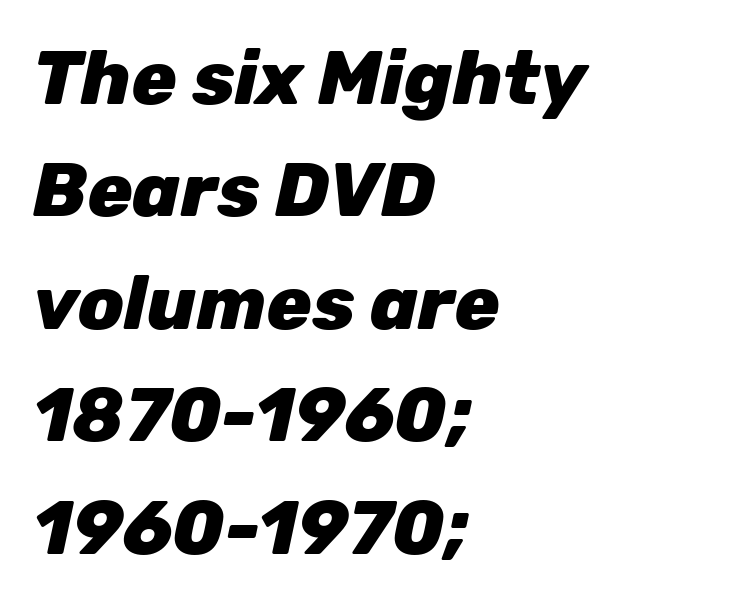
Plenty of ink on the page — the face is bold. Alignment: flush left. This rendering features lettering with no underline. Is the type slanted? Yes — the strokes lean at a clear angle. Tracking here is standard; glyphs follow each other at the usual distance.
